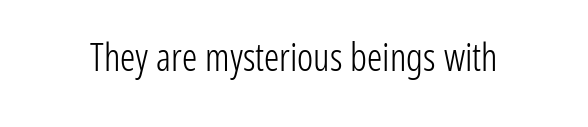
{"serif": "no", "italic": "no", "bold": "no", "weight": "light", "width": "condensed", "stroke_contrast": "low", "x_height": "medium", "monospaced": "no", "underline": "no", "letter_spacing": "normal", "letter_spacing_em": 0.0, "glyph_px": 38}
